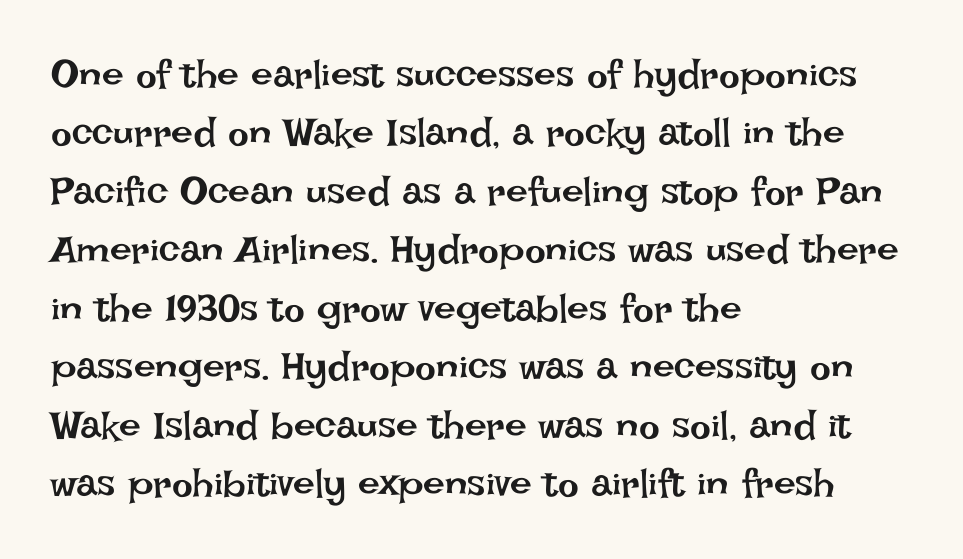
Line starts are locked; line ends wander. In terms of letterspacing, this is plain default setting. The face used here is proportionally spaced, like ordinary book or web type. Counters stay open thanks to moderate or lighter strokes. Posture: straight, roman, zero tilt.
